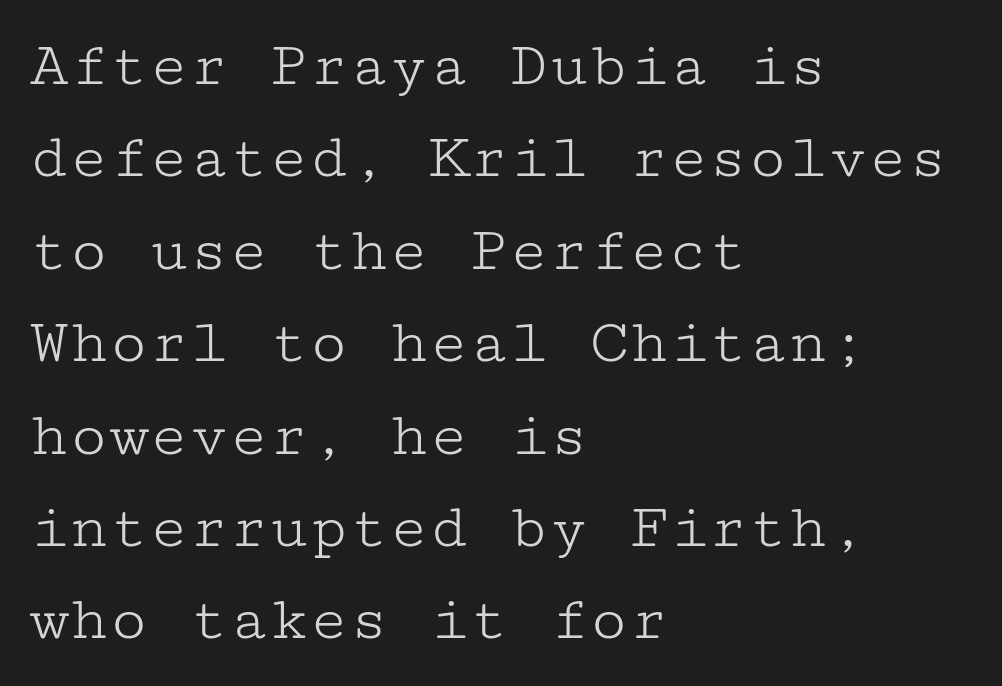
The image shows 66 px light, wide serif type, upright; set left-aligned, normal line spacing (1.4x), normal letter spacing, not underlined; low stroke contrast and a medium x-height.
